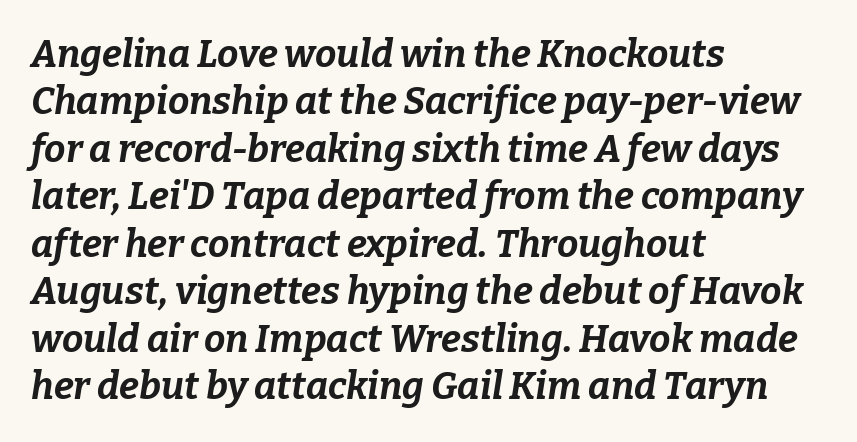
{"italic": "yes", "lean": "right", "slant_degrees": 9, "bold": "yes", "weight": "bold", "width": "normal", "stroke_contrast": "low", "x_height": "medium", "monospaced": "no", "underline": "no", "align": "left", "line_spacing": "normal", "line_spacing_ratio": 1.25, "letter_spacing": "normal", "letter_spacing_em": 0.0, "glyph_px": 38}
